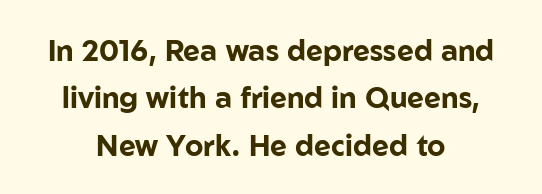
Q: Is the text bold? A: Yes.
Q: Is the text italic (slanted)? A: No, it is upright.
Q: Is the typeface a serif or a sans-serif typeface? A: Sans-serif.
Q: Is the text underlined? A: No.
Q: How is the paragraph aligned? A: Centered.
Q: Is the spacing between letters normal or unusually wide? A: Normal.
Q: Is the spacing between lines tight, normal or loose? A: Normal.
Q: Width (condensed, normal, or wide)? A: Normal.
Q: Stroke contrast? A: Low.
Q: x-height? A: Medium.
Q: Monospaced? A: No.
